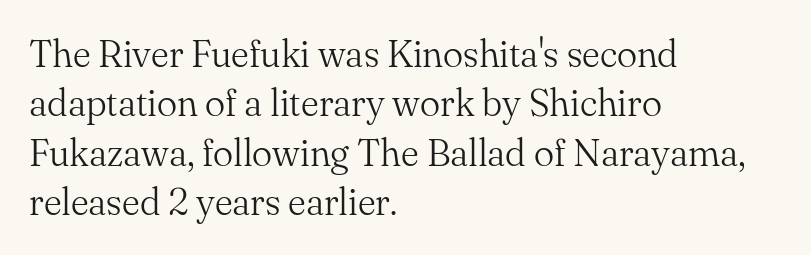
The image shows 38 px light serif type, upright; set left-aligned, normal line spacing (1.3x), normal letter spacing, not underlined; medium stroke contrast and a small x-height.
